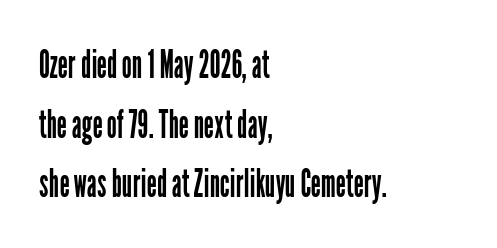
{"serif": "no", "italic": "no", "bold": "no", "weight": "regular", "width": "condensed", "stroke_contrast": "low", "x_height": "medium", "monospaced": "no", "underline": "no", "align": "left", "line_spacing": "normal", "line_spacing_ratio": 1.49, "letter_spacing": "normal", "letter_spacing_em": 0.0, "glyph_px": 40}
